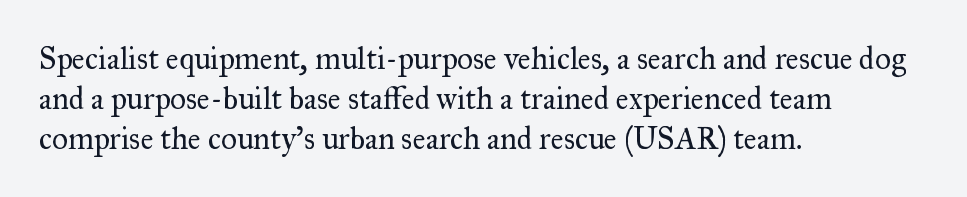
The image shows 31 px regular-weight serif type, upright; set left-aligned, normal line spacing (1.29x), normal letter spacing, not underlined; medium stroke contrast and a small x-height.
